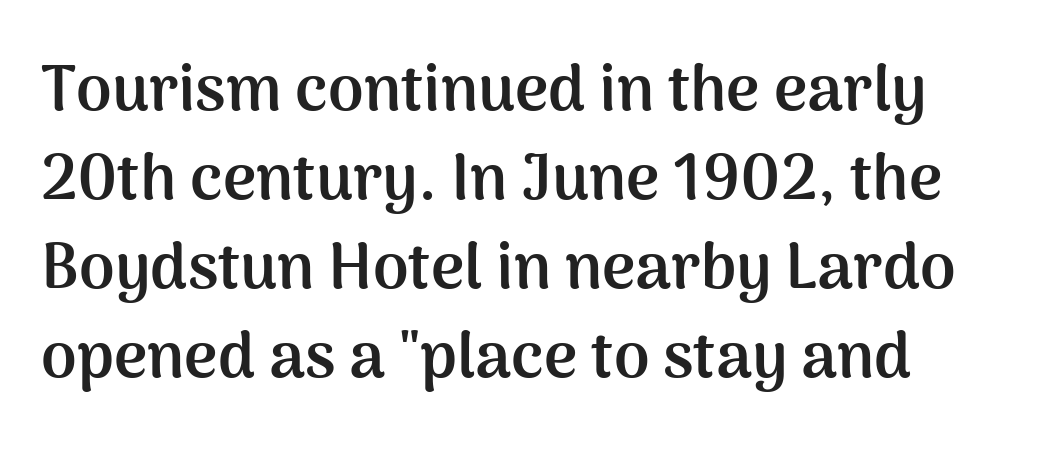
{"serif": "no", "italic": "no", "bold": "yes", "weight": "semibold", "width": "normal", "stroke_contrast": "medium", "x_height": "medium", "monospaced": "no", "underline": "no", "line_spacing": "normal", "line_spacing_ratio": 1.39, "letter_spacing": "normal", "letter_spacing_em": 0.0, "glyph_px": 64}
